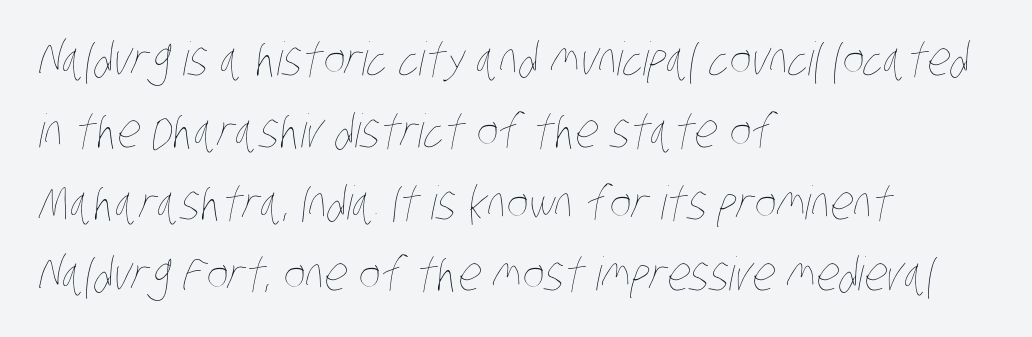
The image shows 46 px thin, condensed type; set left-aligned, normal line spacing (1.56x), normal letter spacing, not underlined; low stroke contrast and a large x-height.
